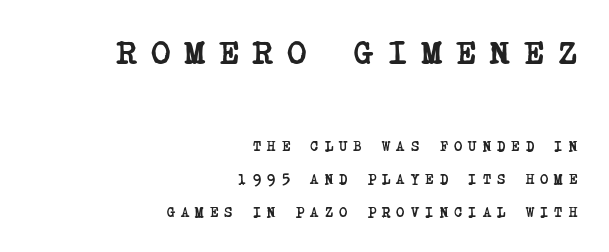
Students, this is bold: see how much ink each stroke carries. Loosely led — the rows are spread out. The passage is arranged like a letterhead date or caption credit — flush right. Tracking value appears strongly positive — letters spread wide. The characters display serif detailing at their extremities. Top chunk: large. Bottom chunk: small.
